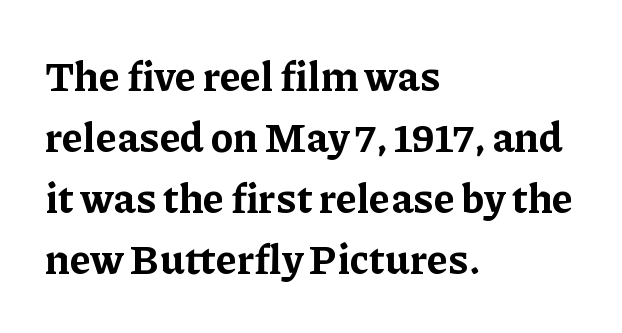
The leading is moderate, giving the passage an even texture. Do the letters lean? They stand straight. Bold? Absolutely — the strokes are thick and heavy. Which margin do the lines hug? The left one — the right edge is uneven.
